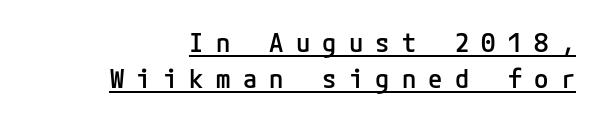
Q: Is the text bold? A: Semi-bold.
Q: Is the text italic (slanted)? A: No, it is upright.
Q: Is the text underlined? A: Yes.
Q: How is the paragraph aligned? A: Right-aligned.
Q: Is the spacing between letters normal or unusually wide? A: Unusually wide.
Q: Is the spacing between lines tight, normal or loose? A: Normal.
